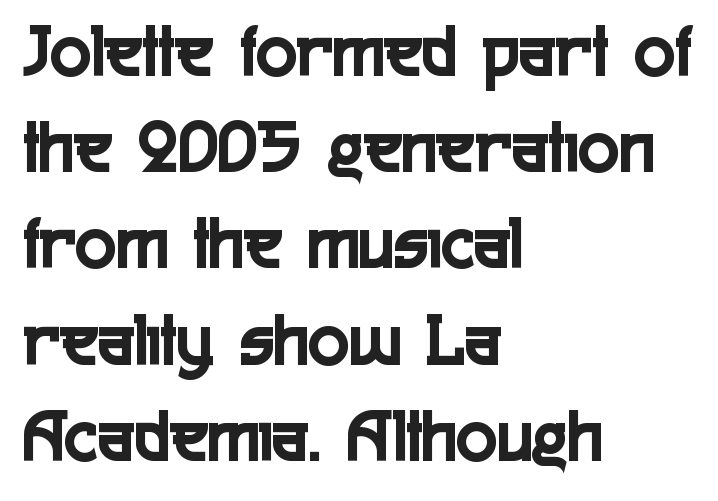
Spacing between characters is what you'd get straight out of the box. Each row of text sits above clean, open space. The face used here is a sans, in the tradition of grotesques and geometrics. If you drew a line through each stem, it would be perfectly vertical. The line-height multiplier appears to be the usual default.
